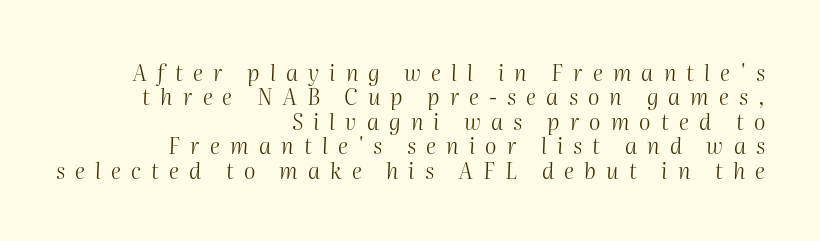
Short and long lines alike share a common ending point at right. No word sits above an underline. Is the type slanted? Yes — the strokes lean at a clear angle. Summary of vertical rhythm: compact, with narrow interline spacing. Is this a heavy cut? Hardly; it is regular or lighter. This rendering widens character spacing well past its baseline value.
